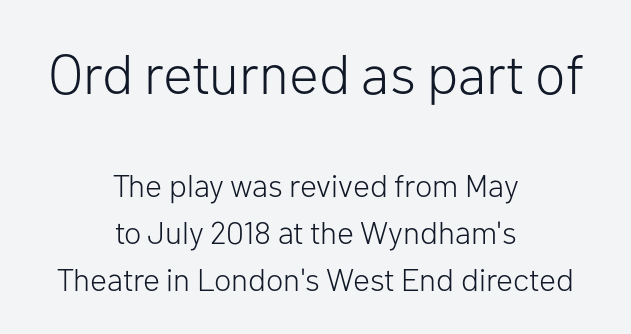
Underline: absent. Where is the straight margin? There isn't one; the lines are centered. These lines are rendered in a variable-pitch font. Grotesque or geometric, the face here clearly has no serifs. Stems here are at most as thick as an everyday book face.
